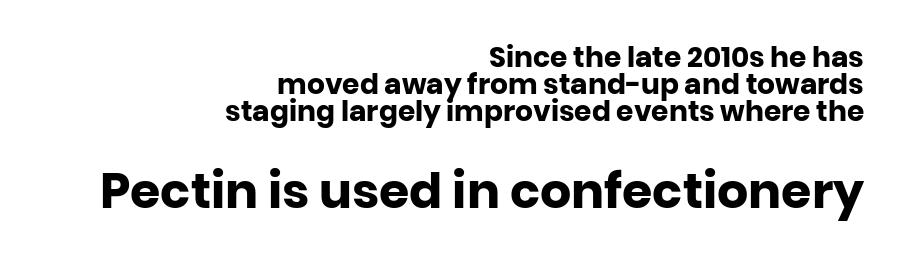
Q: Is the text bold? A: Yes.
Q: Is the text italic (slanted)? A: No, it is upright.
Q: Is the typeface a serif or a sans-serif typeface? A: Sans-serif.
Q: Is the text underlined? A: No.
Q: How is the paragraph aligned? A: Right-aligned.
Q: Is the spacing between letters normal or unusually wide? A: Normal.
Q: Is the spacing between lines tight, normal or loose? A: Tight.
Q: Which block of text is set in a larger size, the first (top) or the second (bottom)? A: The second (bottom) one.
Q: Width (condensed, normal, or wide)? A: Normal.
Q: Stroke contrast? A: Low.
Q: x-height? A: Large.
Q: Monospaced? A: No.
